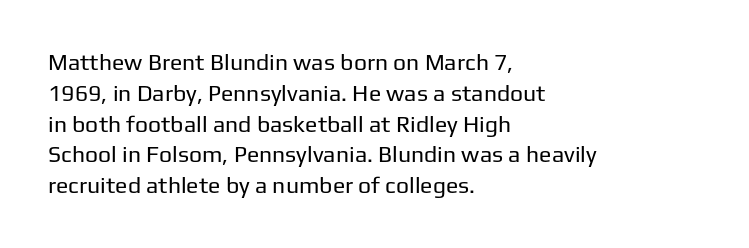
The image shows 23 px text type, upright; set left-aligned, normal line spacing (1.34x), normal letter spacing, not underlined.
